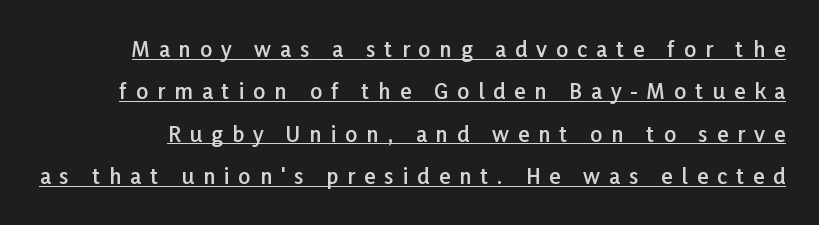
The image shows 21 px text type, upright; set loose line spacing (2.02x), unusually wide letter spacing (+0.43 em), underlined.
